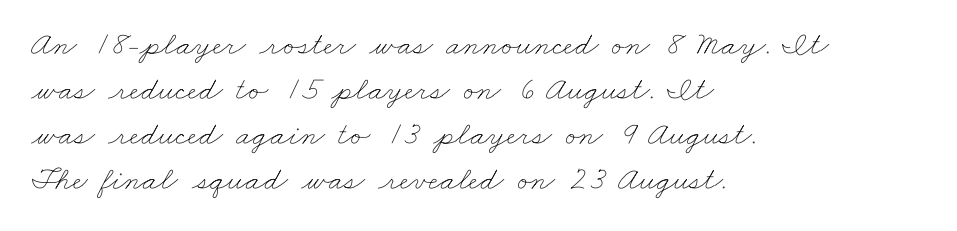
Clear beneath every line of the passage. Looks like regular typesetting: each glyph gets only the width it needs. This rendering uses left alignment, leaving the right contour irregular. Unbolded letterforms with no extra heft. Rows of type keep a routine distance in the vertical direction. Caption: standard tracking, unaltered.
